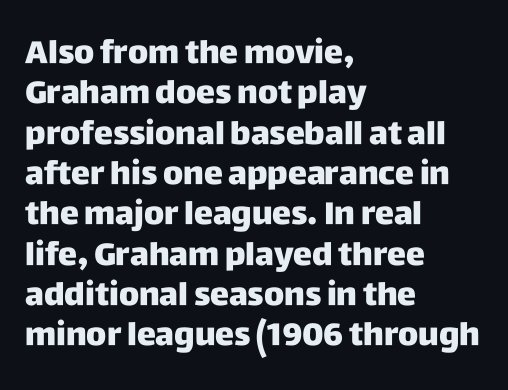
Q: Is the text bold? A: Yes.
Q: Is the text italic (slanted)? A: No, it is upright.
Q: Is the typeface a serif or a sans-serif typeface? A: Sans-serif.
Q: Is the text underlined? A: No.
Q: How is the paragraph aligned? A: Left-aligned.
Q: Is the spacing between letters normal or unusually wide? A: Normal.
Q: Is the spacing between lines tight, normal or loose? A: Normal.
Q: Width (condensed, normal, or wide)? A: Normal.
Q: Stroke contrast? A: Low.
Q: x-height? A: Large.
Q: Monospaced? A: No.
